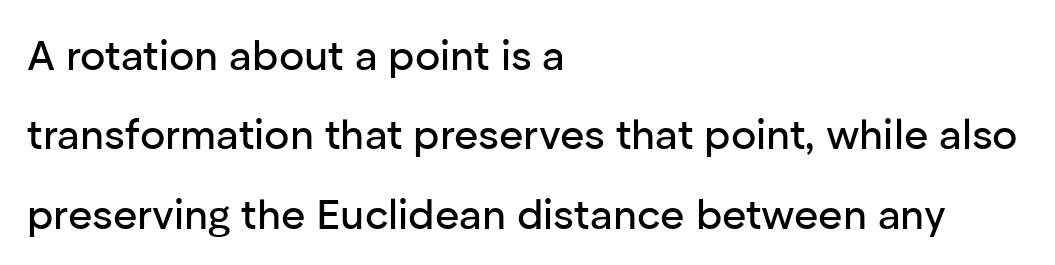
Q: Is the text italic (slanted)? A: No, it is upright.
Q: Is the typeface a serif or a sans-serif typeface? A: Sans-serif.
Q: Is the text underlined? A: No.
Q: How is the paragraph aligned? A: Left-aligned.
Q: Is the spacing between letters normal or unusually wide? A: Normal.
Q: Width (condensed, normal, or wide)? A: Normal.
Q: Stroke contrast? A: Low.
Q: x-height? A: Medium.
Q: Monospaced? A: No.
